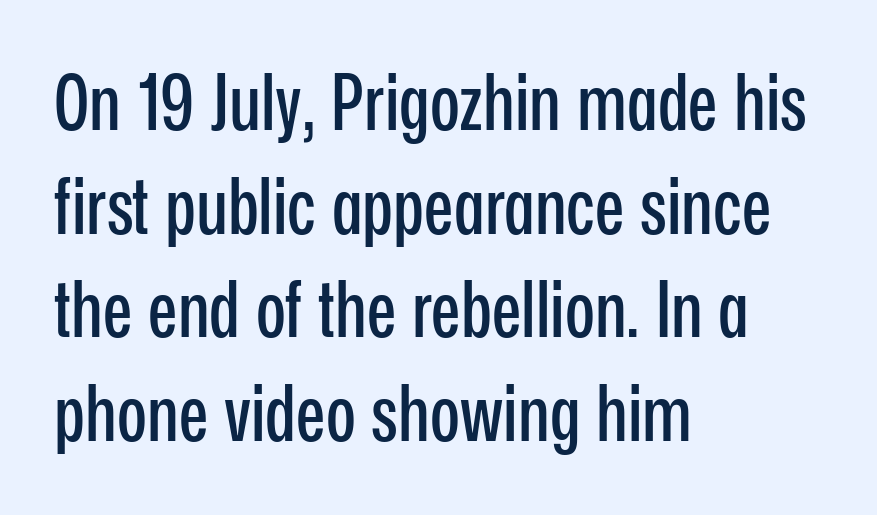
{"serif": "no", "italic": "no", "width": "condensed", "stroke_contrast": "low", "x_height": "medium", "monospaced": "no", "underline": "no", "align": "left", "line_spacing": "normal", "line_spacing_ratio": 1.33, "letter_spacing": "normal", "letter_spacing_em": 0.0, "glyph_px": 78}
